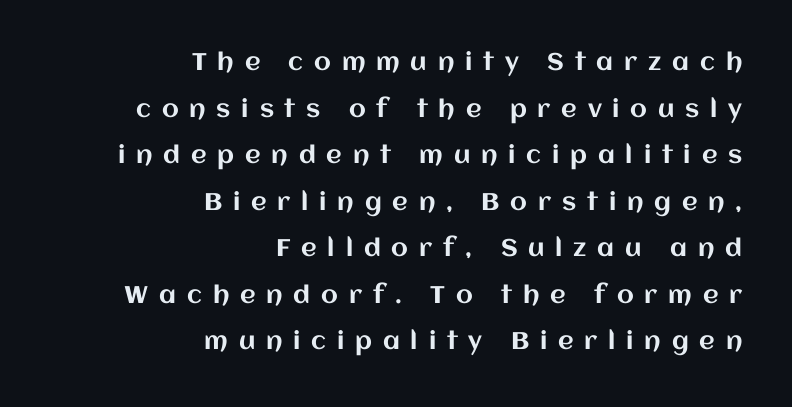
Is the letter spacing exaggerated? Yes — the characters are pushed far apart. Summary of vertical rhythm: relaxed, with wide interline spacing. The type sits square on the baseline with zero lean. Horizontally, the lines are justified to the trailing edge only. Rule under the text: the space is simply empty.
